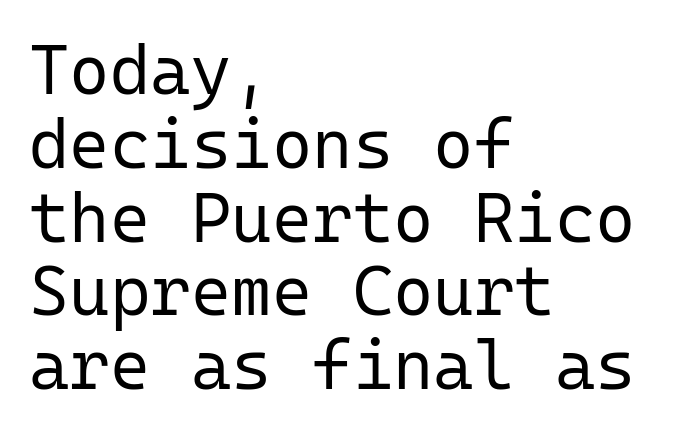
{"serif": "no", "italic": "no", "bold": "no", "weight": "regular", "width": "normal", "stroke_contrast": "low", "x_height": "medium", "monospaced": "yes", "underline": "no", "align": "left", "line_spacing": "tight", "line_spacing_ratio": 1.07, "letter_spacing": "normal", "letter_spacing_em": 0.0, "glyph_px": 69}
